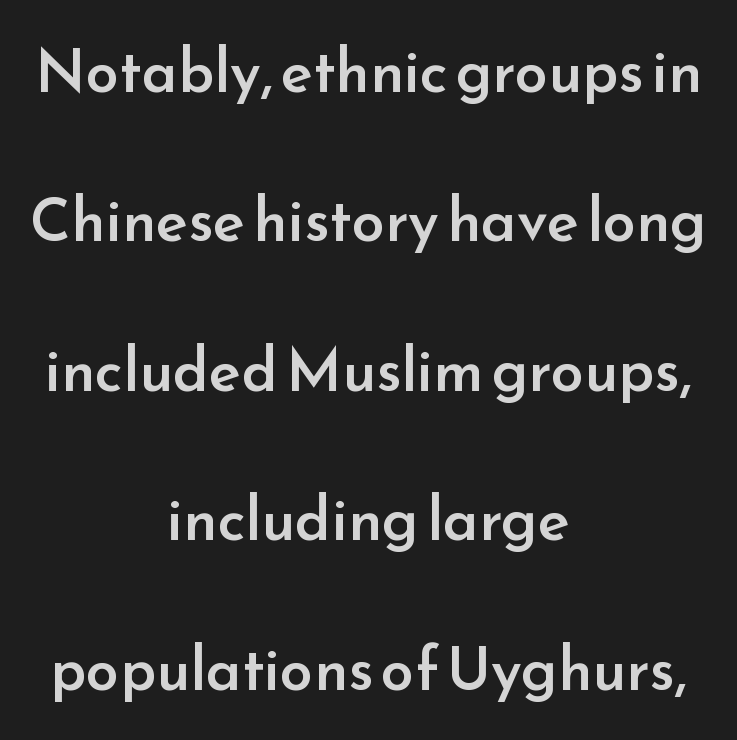
Q: Is the text bold? A: Semi-bold.
Q: Is the text italic (slanted)? A: No, it is upright.
Q: Is the typeface a serif or a sans-serif typeface? A: Sans-serif.
Q: Is the text underlined? A: No.
Q: How is the paragraph aligned? A: Centered.
Q: Is the spacing between letters normal or unusually wide? A: Normal.
Q: Is the spacing between lines tight, normal or loose? A: Loose.
Q: Width (condensed, normal, or wide)? A: Normal.
Q: Stroke contrast? A: Low.
Q: x-height? A: Small.
Q: Monospaced? A: No.
